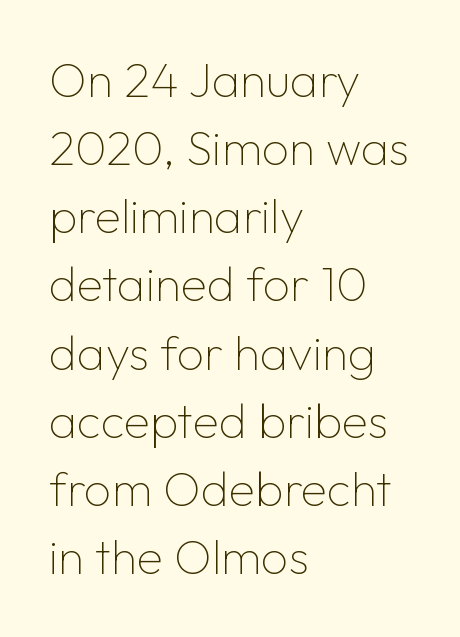
The image shows 48 px thin sans-serif type, upright; set left-aligned, normal line spacing (1.42x), normal letter spacing, not underlined; low stroke contrast and a medium x-height.
